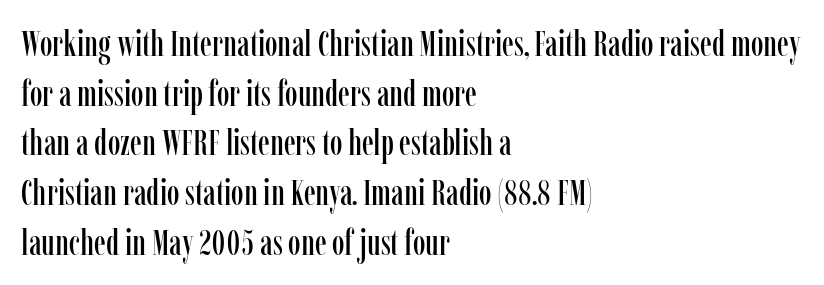
Bare-footed words on every line. Vertical strokes here are truly vertical. Each line starts at the same left margin while the right side varies. The horizontal fit of the characters is conventional and even.
